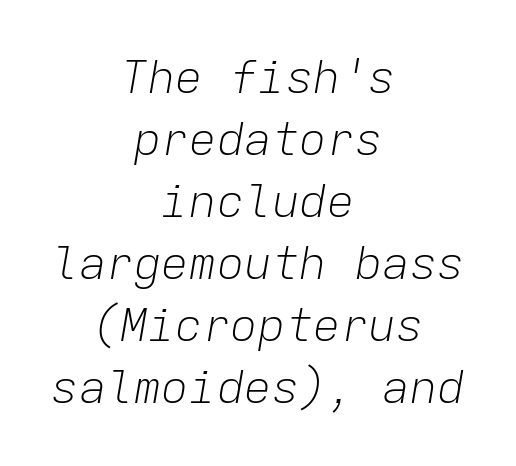
{"italic": "yes", "lean": "right", "slant_degrees": 9, "bold": "no", "weight": "light", "width": "normal", "stroke_contrast": "low", "x_height": "medium", "monospaced": "yes", "underline": "no", "align": "center", "line_spacing": "normal", "line_spacing_ratio": 1.35, "letter_spacing": "normal", "letter_spacing_em": 0.0, "glyph_px": 46}
